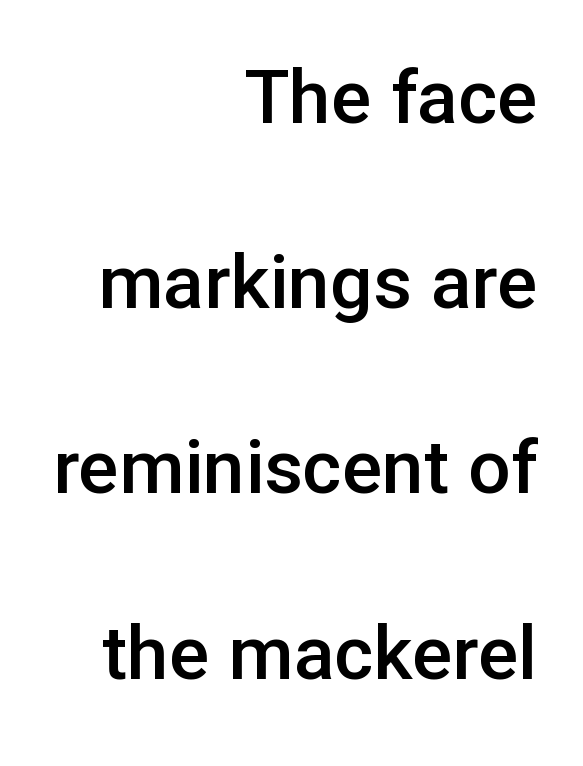
A typesetter would call this leading open, well beyond the default. When letters stand straight like this, we call the style roman or upright. Bare-footed words on every line. The font family rendered here belongs to the sans-serif group. A typesetter would call this proportional, since set widths differ per character. The gaps between neighbouring characters are ordinary and unremarkable.
